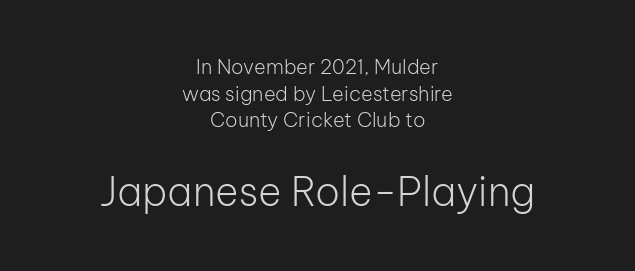
The image shows 40 px light sans-serif type, upright; set centered, normal line spacing (1.33x), normal letter spacing, not underlined; the second (bottom) block is 2.0x larger; low stroke contrast and a medium x-height.
